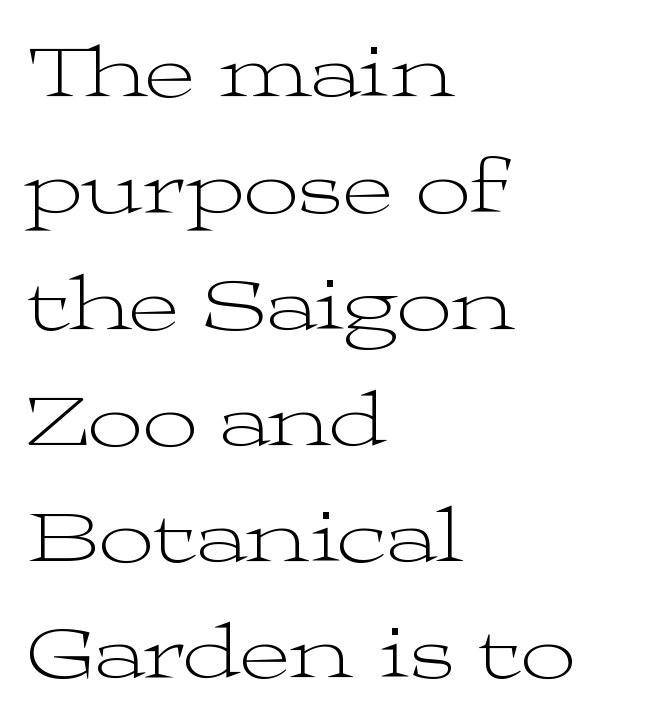
{"serif": "yes", "italic": "no", "bold": "no", "weight": "light", "width": "wide", "stroke_contrast": "medium", "x_height": "medium", "monospaced": "no", "underline": "no", "align": "left", "line_spacing": "normal", "line_spacing_ratio": 1.51, "letter_spacing": "normal", "letter_spacing_em": 0.0, "glyph_px": 77}
